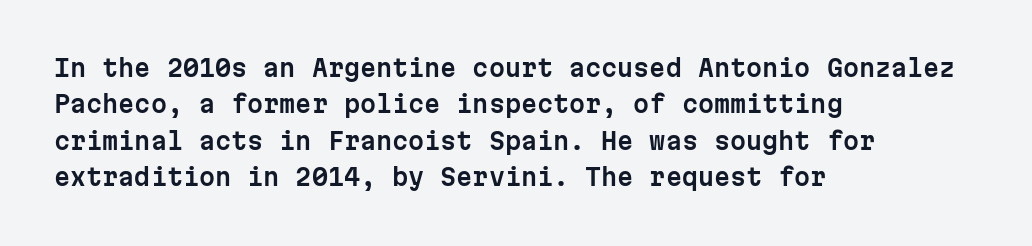
Q: Is the text italic (slanted)? A: No, it is upright.
Q: Is the text underlined? A: No.
Q: How is the paragraph aligned? A: Left-aligned.
Q: Is the spacing between letters normal or unusually wide? A: Normal.
Q: Is the spacing between lines tight, normal or loose? A: Normal.
